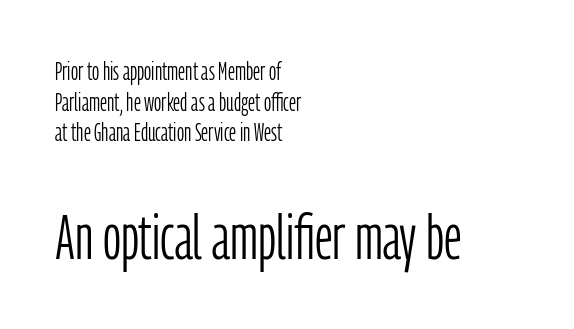
Q: Is the text bold? A: No.
Q: Is the text italic (slanted)? A: No, it is upright.
Q: Is the typeface a serif or a sans-serif typeface? A: Sans-serif.
Q: Is the text underlined? A: No.
Q: How is the paragraph aligned? A: Left-aligned.
Q: Is the spacing between letters normal or unusually wide? A: Normal.
Q: Which block of text is set in a larger size, the first (top) or the second (bottom)? A: The second (bottom) one.
Q: Width (condensed, normal, or wide)? A: Condensed.
Q: Stroke contrast? A: Low.
Q: x-height? A: Medium.
Q: Monospaced? A: No.
